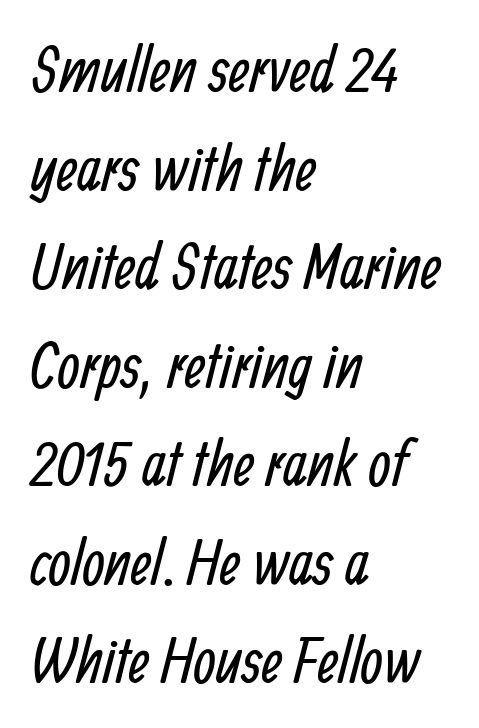
The image shows 64 px regular-weight, condensed sans-serif type; set left-aligned, normal line spacing (1.54x), normal letter spacing, not underlined; low stroke contrast and a medium x-height.
